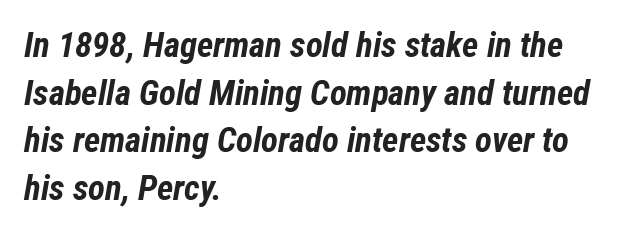
{"italic": "yes", "lean": "right", "slant_degrees": 12, "bold": "yes", "weight": "bold", "width": "condensed", "stroke_contrast": "low", "x_height": "medium", "monospaced": "no", "underline": "no", "align": "left", "line_spacing": "normal", "line_spacing_ratio": 1.36, "letter_spacing": "normal", "letter_spacing_em": 0.0, "glyph_px": 35}
